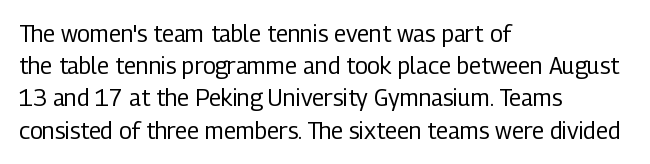
Q: Is the text bold? A: No.
Q: Is the text italic (slanted)? A: No, it is upright.
Q: Is the text underlined? A: No.
Q: How is the paragraph aligned? A: Left-aligned.
Q: Is the spacing between letters normal or unusually wide? A: Normal.
Q: Is the spacing between lines tight, normal or loose? A: Normal.
